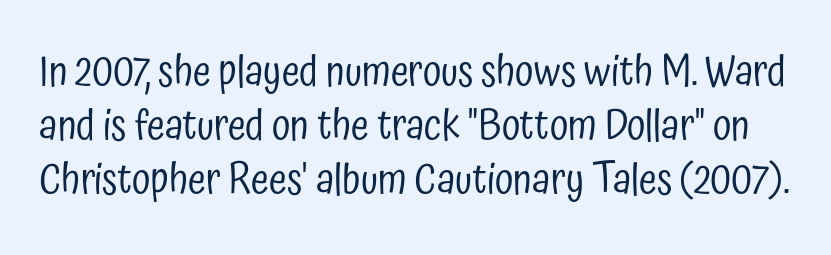
The image shows 41 px regular-weight, condensed sans-serif type, upright; set normal line spacing (1.32x), normal letter spacing, not underlined; low stroke contrast and a medium x-height.
